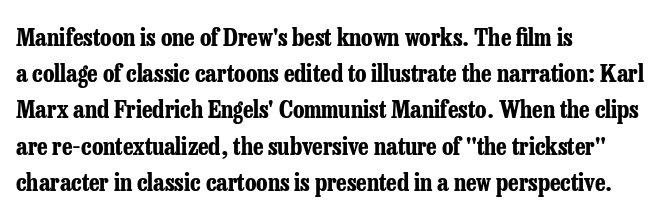
The image shows 24 px bold type, upright; set left-aligned, normal line spacing (1.51x), normal letter spacing, not underlined.
